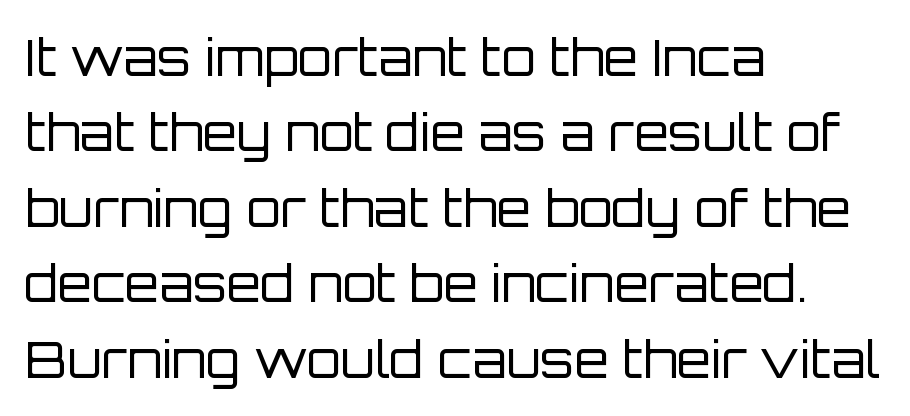
{"serif": "no", "italic": "no", "bold": "no", "weight": "regular", "width": "normal", "stroke_contrast": "low", "x_height": "large", "monospaced": "no", "underline": "no", "align": "left", "line_spacing": "normal", "line_spacing_ratio": 1.51, "letter_spacing": "normal", "letter_spacing_em": 0.0, "glyph_px": 50}
